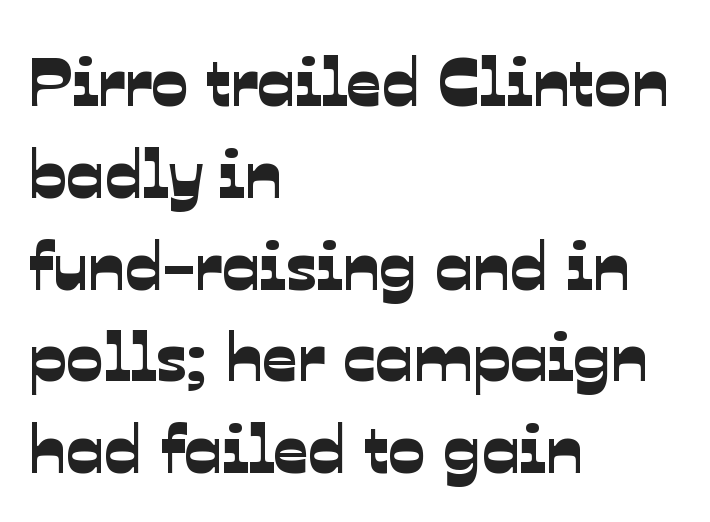
{"serif": "no", "width": "normal", "stroke_contrast": "low", "x_height": "medium", "monospaced": "no", "underline": "no", "align": "left", "line_spacing": "normal", "line_spacing_ratio": 1.33, "letter_spacing": "normal", "letter_spacing_em": 0.0, "glyph_px": 69}
